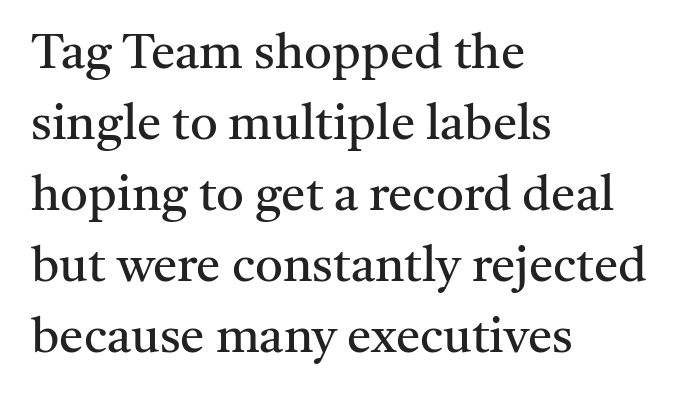
The image shows 49 px regular-weight serif type, upright; set left-aligned, normal line spacing (1.45x), normal letter spacing, not underlined; medium stroke contrast and a medium x-height.
